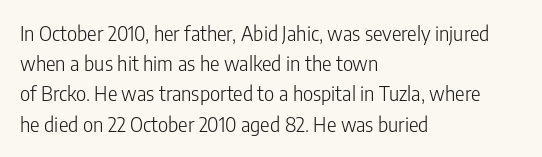
Q: Is the text bold? A: No.
Q: Is the text italic (slanted)? A: No, it is upright.
Q: Is the text underlined? A: No.
Q: How is the paragraph aligned? A: Left-aligned.
Q: Is the spacing between letters normal or unusually wide? A: Normal.
Q: Is the spacing between lines tight, normal or loose? A: Normal.
